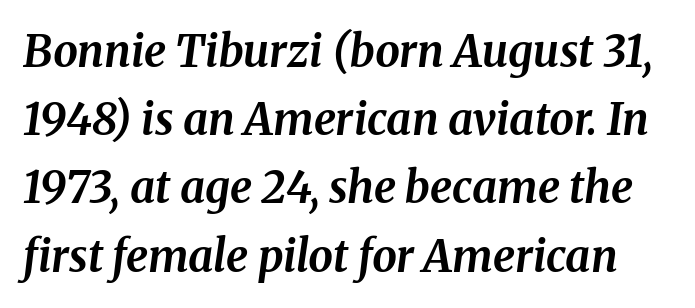
The image shows 44 px bold type, italic (leaning right); set normal line spacing (1.55x), normal letter spacing, not underlined; medium stroke contrast and a medium x-height.
